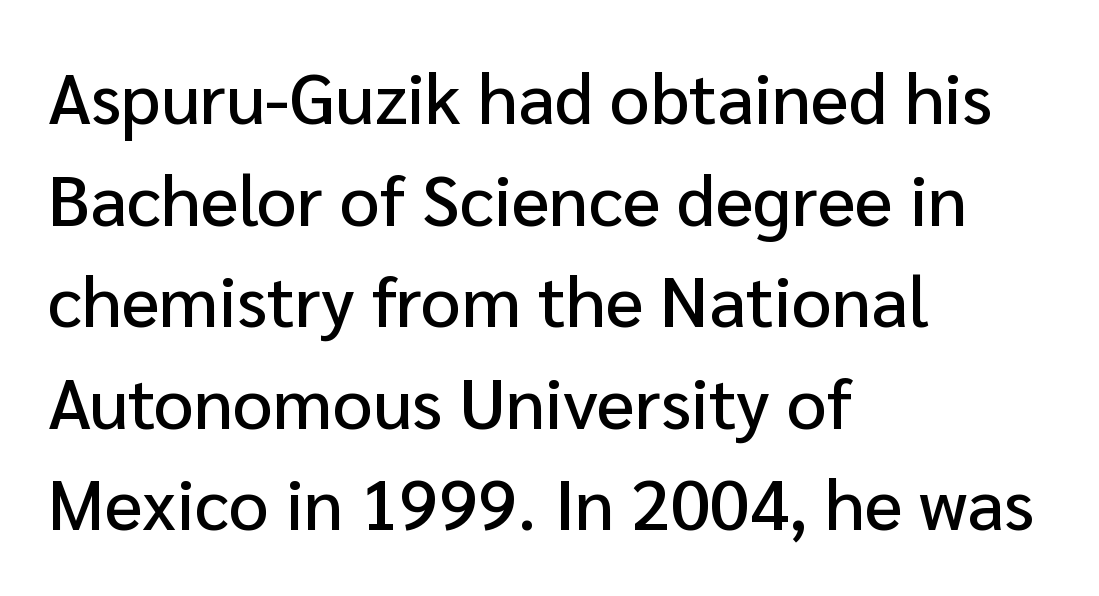
{"serif": "no", "italic": "no", "width": "normal", "stroke_contrast": "low", "x_height": "medium", "monospaced": "no", "underline": "no", "align": "left", "line_spacing": "normal", "line_spacing_ratio": 1.43, "letter_spacing": "normal", "letter_spacing_em": 0.0, "glyph_px": 71}
